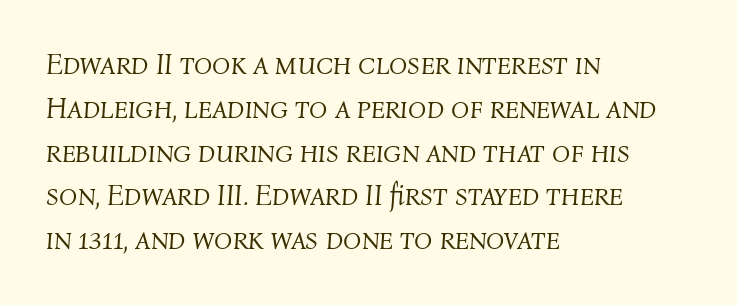
The image shows 30 px light type, italic (leaning right); set left-aligned, normal line spacing (1.46x), normal letter spacing, not underlined; medium stroke contrast and a medium x-height.
